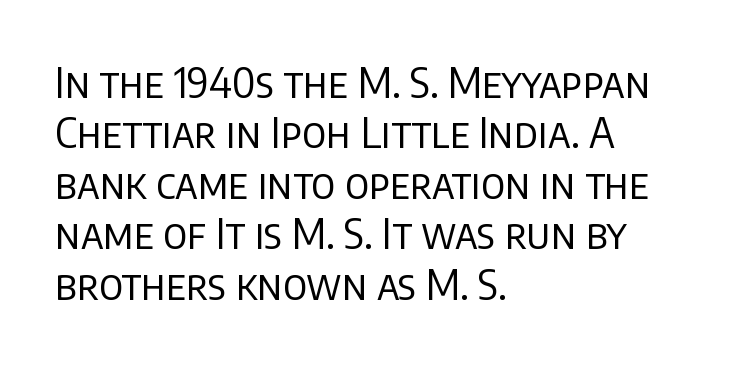
The image shows 41 px regular-weight sans-serif type, upright; set left-aligned, line spacing 1.23x, normal letter spacing, not underlined; low stroke contrast and a large x-height.
